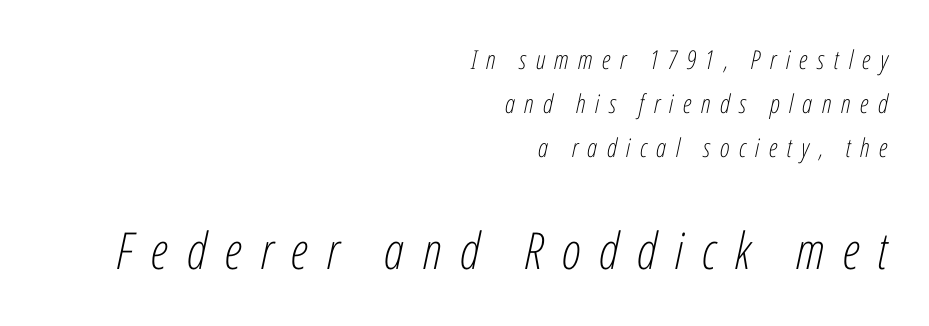
{"italic": "yes", "lean": "right", "slant_degrees": 12, "bold": "no", "weight": "light", "width": "condensed", "stroke_contrast": "low", "x_height": "medium", "monospaced": "no", "underline": "no", "align": "right", "line_spacing": "normal", "line_spacing_ratio": 1.7, "letter_spacing": "wide", "letter_spacing_em": 0.36, "larger_block": "second", "size_ratio": 1.96, "glyph_px": 51}
